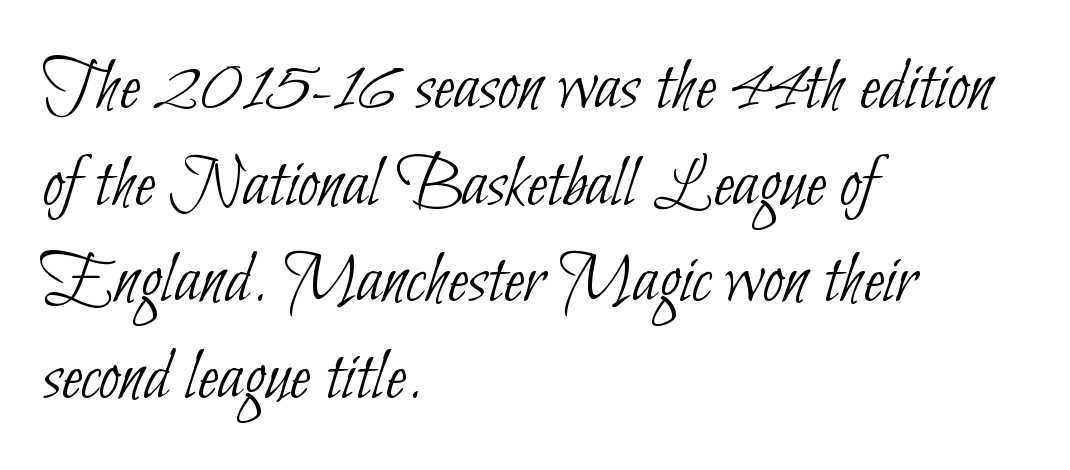
Q: Is the text bold? A: No.
Q: Is the typeface a serif or a sans-serif typeface? A: Sans-serif.
Q: Is the text underlined? A: No.
Q: How is the paragraph aligned? A: Left-aligned.
Q: Is the spacing between letters normal or unusually wide? A: Normal.
Q: Is the spacing between lines tight, normal or loose? A: Normal.
Q: Width (condensed, normal, or wide)? A: Condensed.
Q: Stroke contrast? A: Low.
Q: x-height? A: Small.
Q: Monospaced? A: No.
